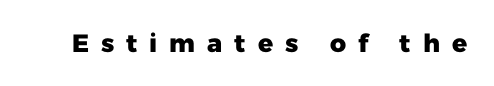
Q: Is the text bold? A: Yes.
Q: Is the text italic (slanted)? A: No, it is upright.
Q: Is the text underlined? A: No.
Q: Is the spacing between letters normal or unusually wide? A: Unusually wide.
